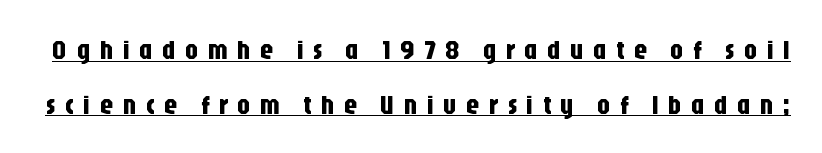
{"italic": "no", "underline": "yes", "line_spacing": "loose", "line_spacing_ratio": 2.02, "letter_spacing": "wide", "letter_spacing_em": 0.34, "glyph_px": 27}
